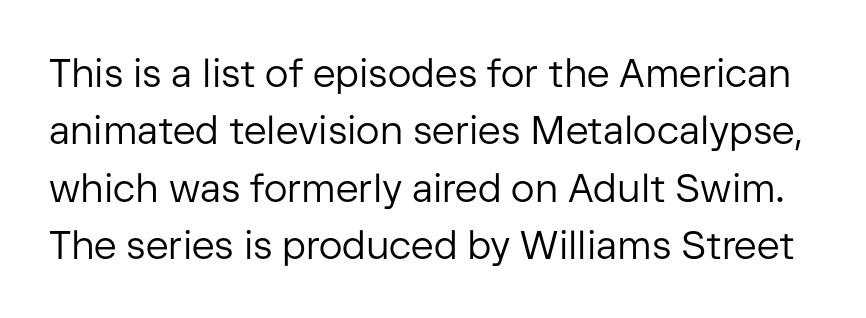
{"serif": "no", "italic": "no", "bold": "no", "weight": "regular", "width": "normal", "stroke_contrast": "low", "x_height": "medium", "monospaced": "no", "underline": "no", "line_spacing": "normal", "line_spacing_ratio": 1.47, "letter_spacing": "normal", "letter_spacing_em": 0.0, "glyph_px": 39}
